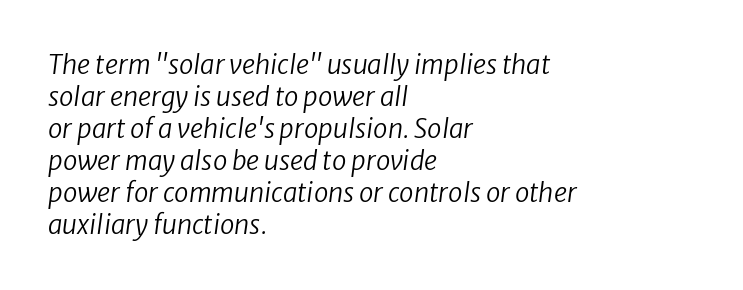
Q: Is the text bold? A: No.
Q: Is the text underlined? A: No.
Q: How is the paragraph aligned? A: Left-aligned.
Q: Is the spacing between letters normal or unusually wide? A: Normal.
